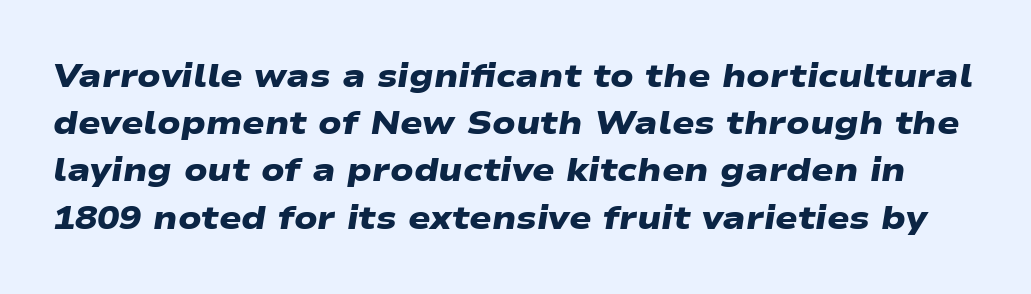
{"serif": "no", "bold": "yes", "weight": "heavy", "width": "wide", "stroke_contrast": "low", "x_height": "medium", "monospaced": "no", "underline": "no", "line_spacing": "normal", "line_spacing_ratio": 1.43, "letter_spacing": "normal", "letter_spacing_em": 0.0, "glyph_px": 33}
